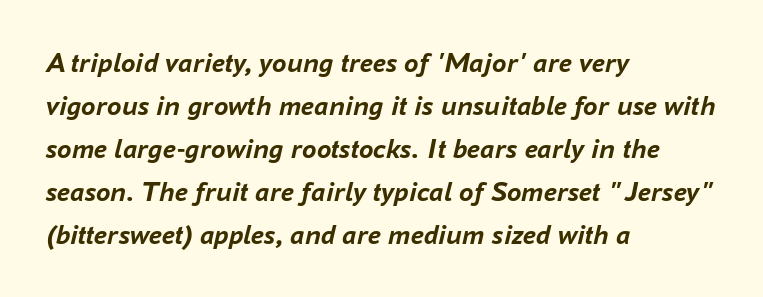
The image shows 29 px semibold type, italic (leaning right); set left-aligned, normal line spacing (1.48x), normal letter spacing, not underlined; low stroke contrast and a medium x-height.
